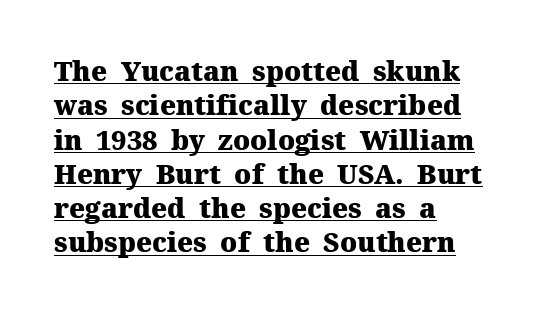
{"italic": "no", "bold": "yes", "underline": "yes", "align": "left", "line_spacing": "normal", "line_spacing_ratio": 1.27, "letter_spacing": "normal", "letter_spacing_em": 0.0, "glyph_px": 27}
